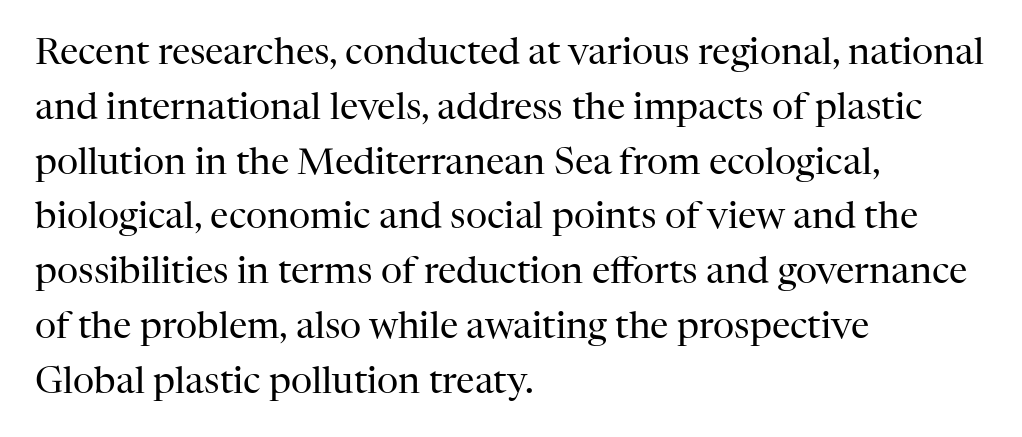
{"serif": "yes", "italic": "no", "bold": "no", "weight": "regular", "width": "normal", "stroke_contrast": "high", "x_height": "medium", "monospaced": "no", "underline": "no", "align": "left", "line_spacing": "normal", "line_spacing_ratio": 1.48, "letter_spacing": "normal", "letter_spacing_em": 0.0, "glyph_px": 37}
